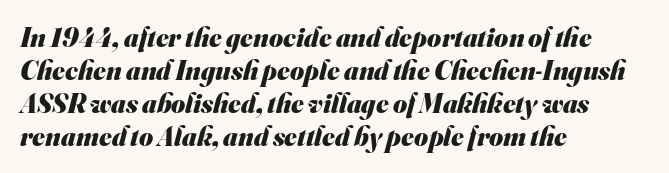
Q: Is the text bold? A: Yes.
Q: Is the text underlined? A: No.
Q: How is the paragraph aligned? A: Left-aligned.
Q: Is the spacing between letters normal or unusually wide? A: Normal.
